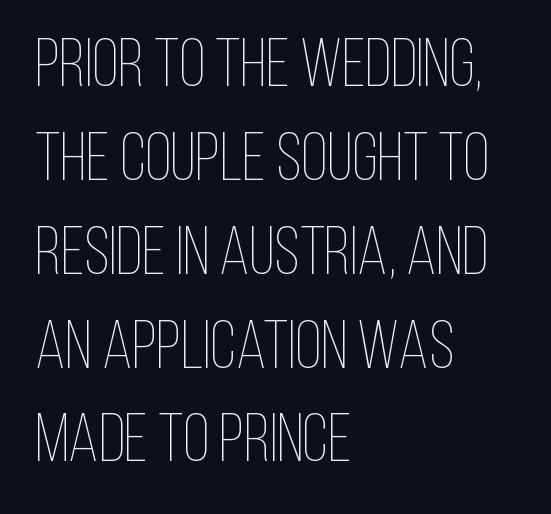
How would I describe the line gaps? Plain and ordinary. The letters stand straight up with perfectly vertical stems. Honestly, there is no underline to notice here at all. No chunkiness to these letters — they're not bold. Think of a printed novel: that variable character pitch is what you see here. Reading down the block, your eye returns to a fixed left position each line.
